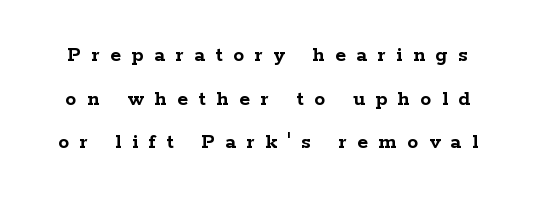
The image shows 22 px bold type, upright; set loose line spacing (1.98x), unusually wide letter spacing (+0.48 em), not underlined.
